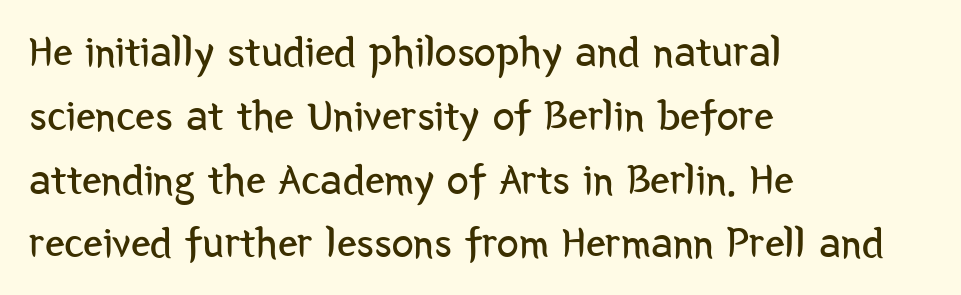
The image shows 44 px regular-weight, condensed sans-serif type, upright; set left-aligned, normal line spacing (1.45x), normal letter spacing, not underlined; low stroke contrast and a medium x-height.
